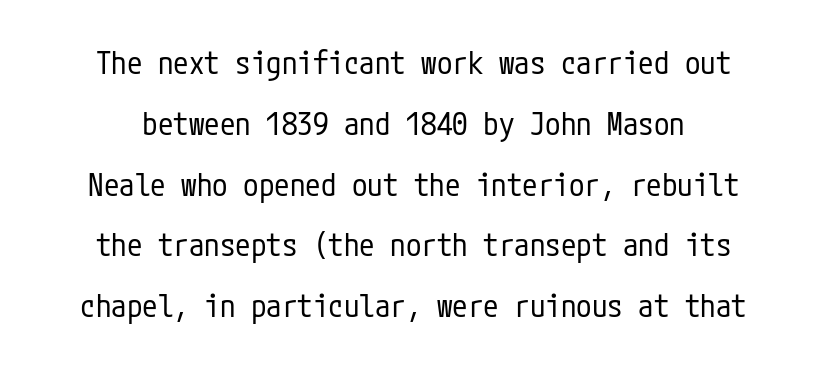
Q: Is the text bold? A: No.
Q: Is the text italic (slanted)? A: No, it is upright.
Q: Is the typeface a serif or a sans-serif typeface? A: Sans-serif.
Q: Is the text underlined? A: No.
Q: Is the spacing between letters normal or unusually wide? A: Normal.
Q: Is the spacing between lines tight, normal or loose? A: Loose.
Q: Width (condensed, normal, or wide)? A: Condensed.
Q: Stroke contrast? A: Low.
Q: x-height? A: Medium.
